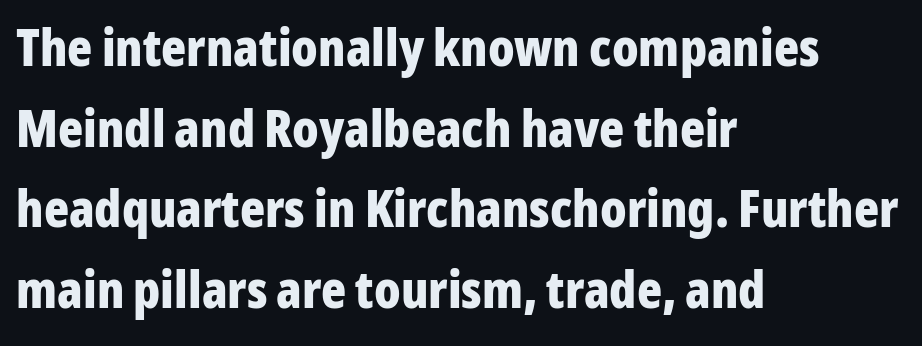
The image shows 52 px bold, condensed sans-serif type, upright; set left-aligned, normal line spacing (1.55x), normal letter spacing, not underlined; low stroke contrast and a medium x-height.
